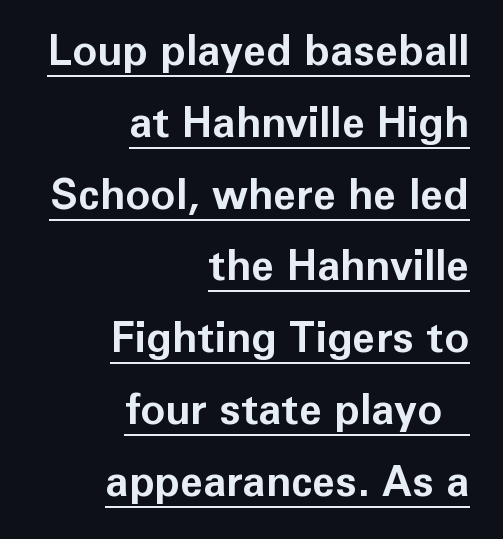
Q: Is the text bold? A: Yes.
Q: Is the text italic (slanted)? A: No, it is upright.
Q: Is the typeface a serif or a sans-serif typeface? A: Sans-serif.
Q: Is the text underlined? A: Yes.
Q: How is the paragraph aligned? A: Right-aligned.
Q: Is the spacing between letters normal or unusually wide? A: Normal.
Q: Width (condensed, normal, or wide)? A: Normal.
Q: Stroke contrast? A: Low.
Q: x-height? A: Medium.
Q: Monospaced? A: No.
